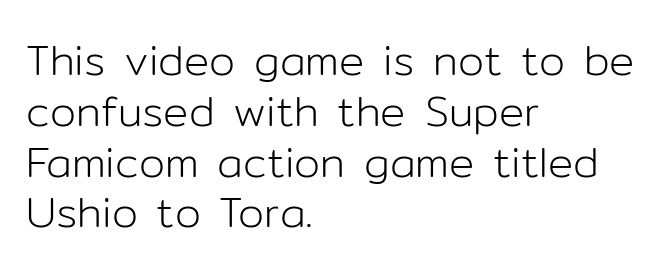
Short note: letters normally spaced. Font category for this specimen: sans-serif. This sample uses an upright cut, with every glyph sitting square on the baseline. Looks like regular typesetting: each glyph gets only the width it needs. Layout note: lines flush left.
